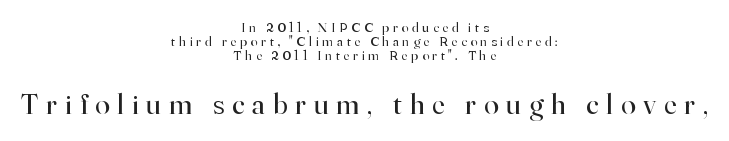
{"serif": "yes", "italic": "no", "bold": "no", "weight": "regular", "width": "normal", "stroke_contrast": "high", "x_height": "small", "monospaced": "no", "underline": "no", "align": "center", "line_spacing": "tight", "line_spacing_ratio": 1.01, "letter_spacing": "wide", "letter_spacing_em": 0.26, "larger_block": "second", "size_ratio": 2.14, "glyph_px": 30}
